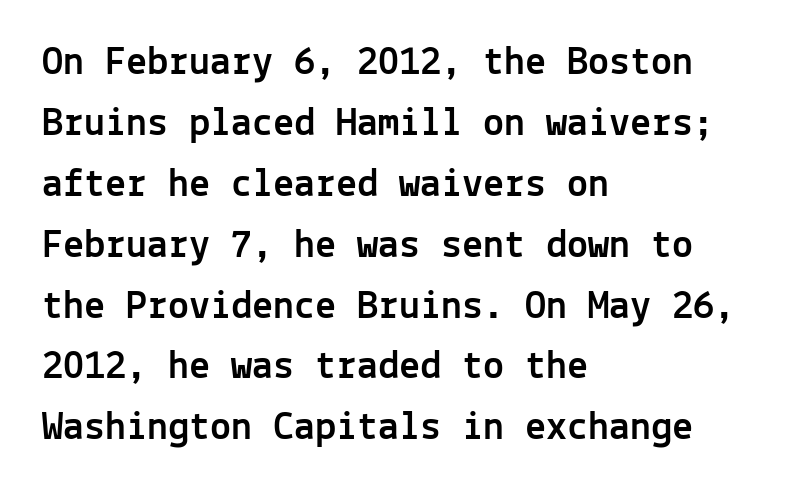
The font's upright variant was chosen for this text. The letters march in equal steps, a hallmark of fixed-pitch type. The rendering anchors every line to the left-hand side. A normal amount of white space separates one row of letters from the next. These lines keep a tight, regular rhythm from letter to letter. These lines are composed in type without serifs.
